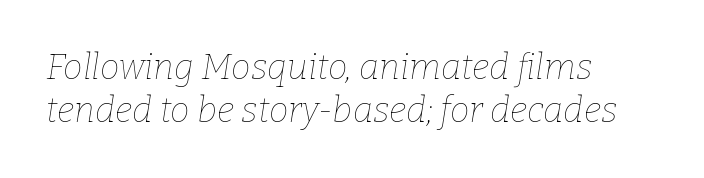
The image shows 35 px thin type, italic (leaning right); set left-aligned, line spacing 1.22x, normal letter spacing, not underlined; low stroke contrast and a medium x-height.
